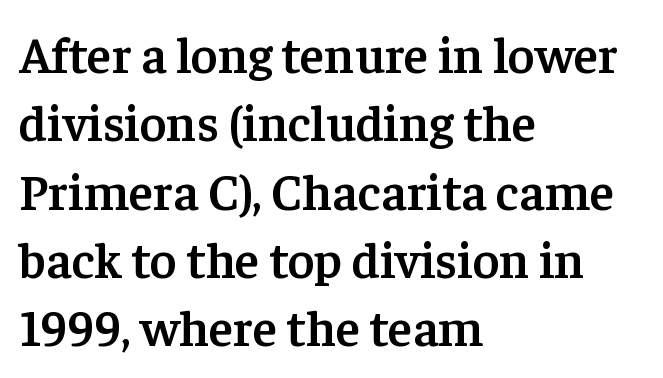
{"serif": "yes", "italic": "no", "bold": "semi", "weight": "semibold", "width": "normal", "stroke_contrast": "low", "x_height": "medium", "monospaced": "no", "underline": "no", "align": "left", "line_spacing": "normal", "line_spacing_ratio": 1.34, "letter_spacing": "normal", "letter_spacing_em": 0.0, "glyph_px": 51}
